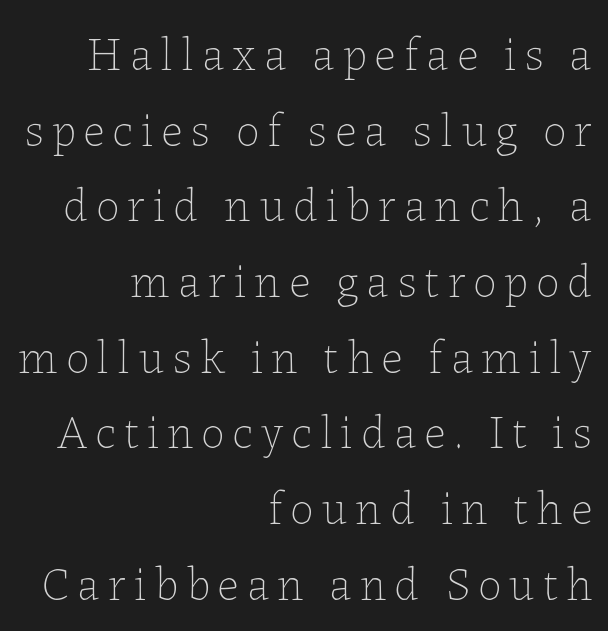
The image shows 47 px thin type, upright; set right-aligned, normal line spacing (1.61x), not underlined; low stroke contrast and a medium x-height.
